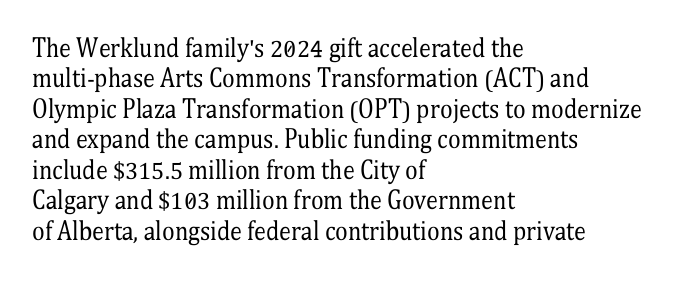
Q: Is the text bold? A: No.
Q: Is the text italic (slanted)? A: No, it is upright.
Q: Is the text underlined? A: No.
Q: How is the paragraph aligned? A: Left-aligned.
Q: Is the spacing between letters normal or unusually wide? A: Normal.
Q: Is the spacing between lines tight, normal or loose? A: Normal.
